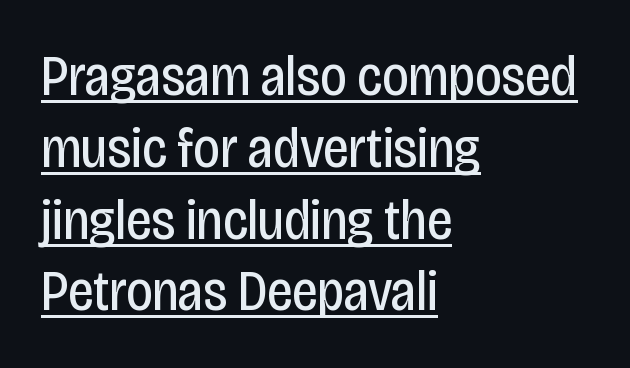
{"serif": "no", "italic": "no", "bold": "no", "weight": "regular", "width": "condensed", "stroke_contrast": "low", "x_height": "large", "monospaced": "no", "underline": "yes", "align": "left", "line_spacing": "normal", "line_spacing_ratio": 1.26, "letter_spacing": "normal", "letter_spacing_em": 0.0, "glyph_px": 57}
